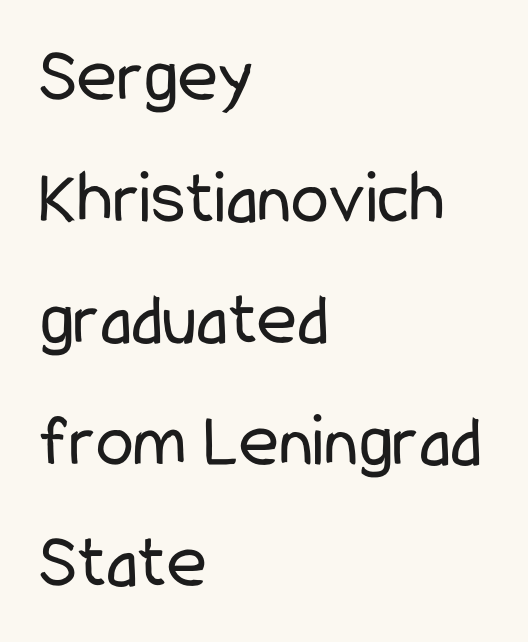
Q: Is the text bold? A: No.
Q: Is the text italic (slanted)? A: No, it is upright.
Q: Is the typeface a serif or a sans-serif typeface? A: Sans-serif.
Q: Is the text underlined? A: No.
Q: How is the paragraph aligned? A: Left-aligned.
Q: Is the spacing between letters normal or unusually wide? A: Normal.
Q: Is the spacing between lines tight, normal or loose? A: Normal.
Q: Width (condensed, normal, or wide)? A: Condensed.
Q: Stroke contrast? A: Low.
Q: x-height? A: Medium.
Q: Monospaced? A: No.
